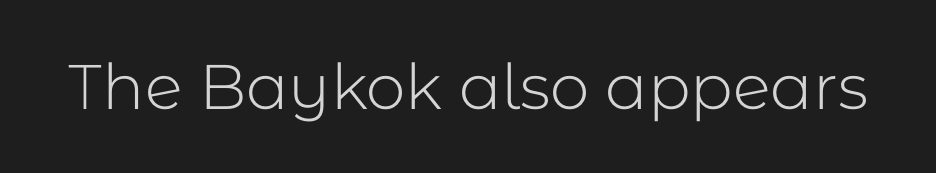
{"serif": "no", "italic": "no", "bold": "no", "weight": "light", "width": "normal", "stroke_contrast": "low", "x_height": "medium", "monospaced": "no", "underline": "no", "letter_spacing": "normal", "letter_spacing_em": 0.0, "glyph_px": 63}
